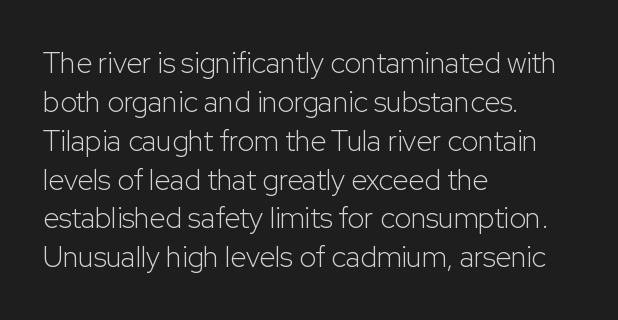
{"serif": "no", "italic": "no", "bold": "no", "weight": "light", "width": "normal", "stroke_contrast": "low", "x_height": "medium", "monospaced": "no", "underline": "no", "align": "left", "line_spacing": "normal", "line_spacing_ratio": 1.34, "letter_spacing": "normal", "letter_spacing_em": 0.0, "glyph_px": 29}
